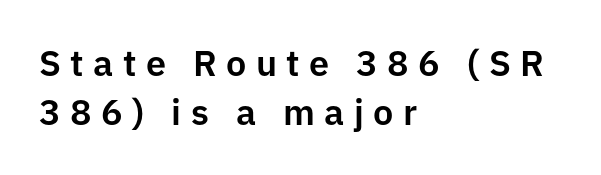
Lines of text with bare space underneath. Do the letters lean? They stand straight. The type is letterspaced generously, with wide tracking. You could not count columns in this text — the font is proportionally spaced. In terms of leading, this rendering sits right in the middle.
